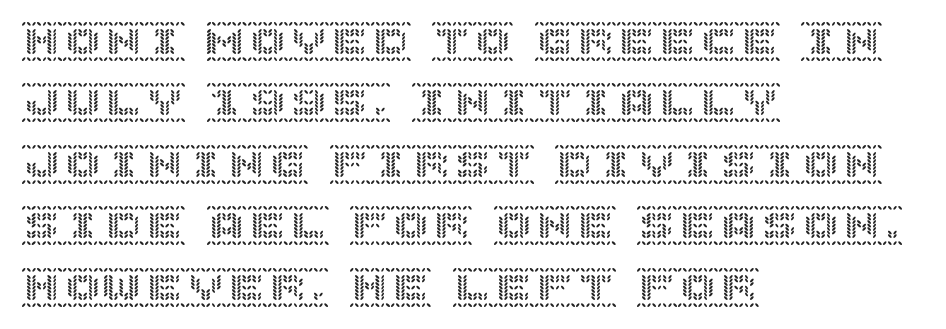
Clear beneath every line of the passage. The leading is moderate, giving the passage an even texture. Vertical strokes here are truly vertical. The rendering keeps characters at their native spacing. The setting favours the left margin, as ordinary paragraphs usually do.
